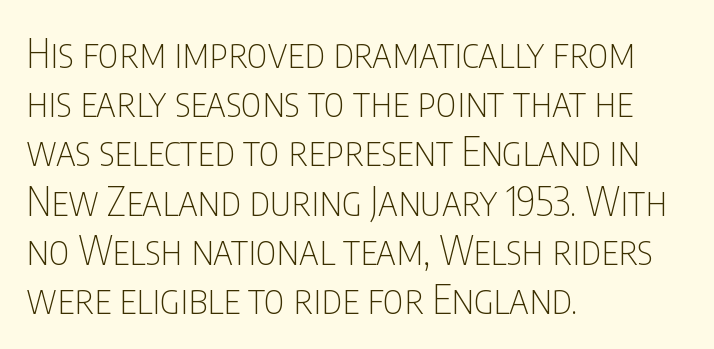
{"serif": "no", "italic": "no", "bold": "no", "weight": "thin", "width": "condensed", "stroke_contrast": "low", "x_height": "large", "monospaced": "no", "underline": "no", "align": "left", "line_spacing_ratio": 1.23, "letter_spacing": "normal", "letter_spacing_em": 0.0, "glyph_px": 40}
